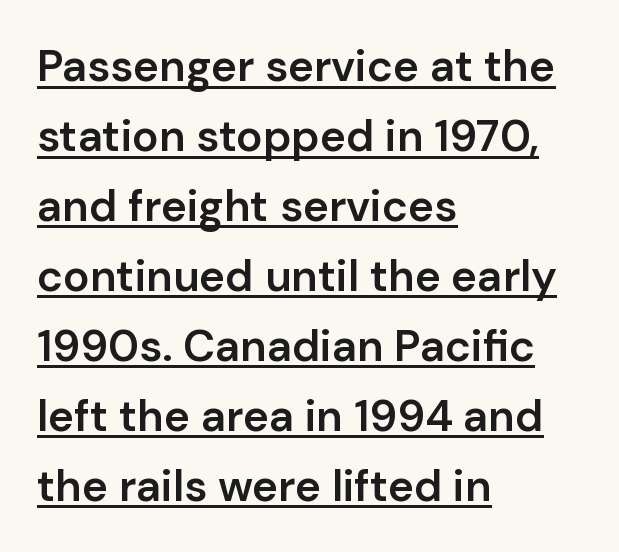
The image shows 44 px semibold sans-serif type, upright; set left-aligned, normal line spacing (1.59x), normal letter spacing, underlined; low stroke contrast and a medium x-height.
